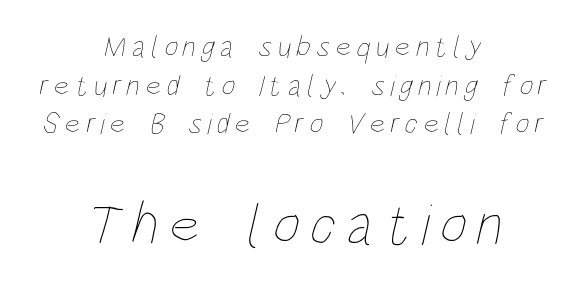
Is the lower block the larger one? Yes — the lower block carries the bigger type. The rows are spaced the way most documents space them. Each stroke keeps to a modest, everyday thickness or less. Compared with a flush-left layout, this one balances lines on the center instead. A bare baseline throughout the passage.
